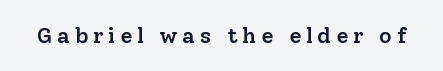
Q: Is the text bold? A: Semi-bold.
Q: Is the text italic (slanted)? A: No, it is upright.
Q: Is the text underlined? A: No.
Q: Is the spacing between letters normal or unusually wide? A: Unusually wide.
